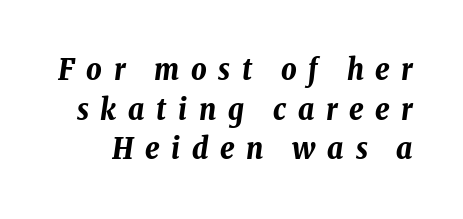
Q: Is the text bold? A: Yes.
Q: Is the text italic (slanted)? A: Yes, it leans right by about 8 degrees.
Q: Is the text underlined? A: No.
Q: Is the spacing between letters normal or unusually wide? A: Unusually wide.
Q: Is the spacing between lines tight, normal or loose? A: Normal.
Q: Width (condensed, normal, or wide)? A: Condensed.
Q: Stroke contrast? A: Low.
Q: x-height? A: Medium.
Q: Monospaced? A: No.
